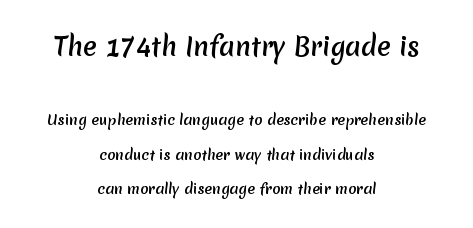
The image shows 25 px text type; set centered, loose line spacing (2.46x), normal letter spacing, not underlined; the first (top) block is 1.79x larger.
